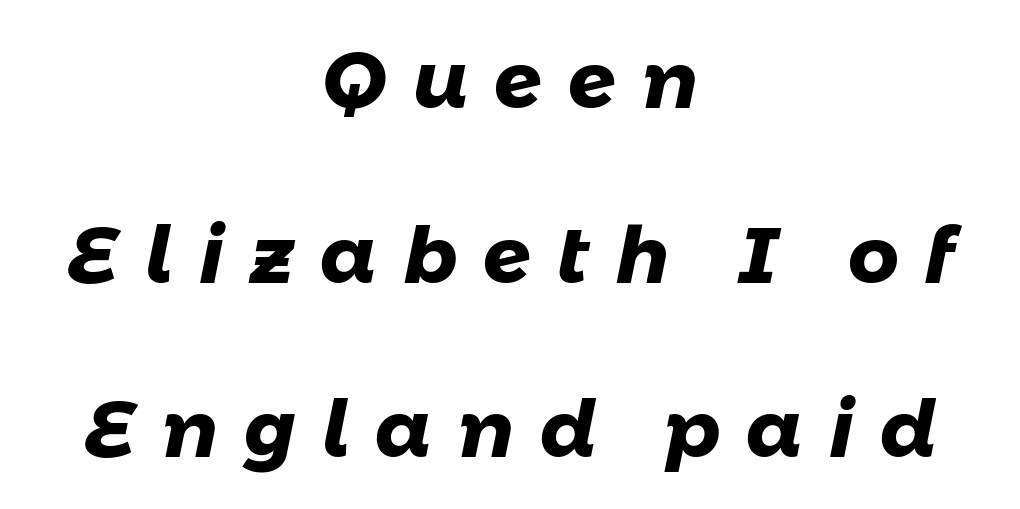
Teacher's note: observe the equal gaps on both sides — that is centered alignment. The passage shown is typed in a proportional face where columns would drift. Plenty of ink on the page — the face is bold. Letter spacing: wide. Interline gaps are noticeably wide in this sample.
